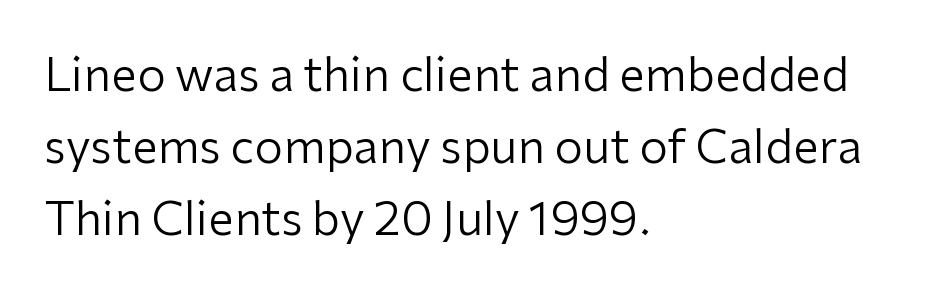
{"serif": "no", "italic": "no", "bold": "no", "weight": "regular", "width": "normal", "stroke_contrast": "low", "x_height": "medium", "monospaced": "no", "underline": "no", "align": "left", "line_spacing": "normal", "line_spacing_ratio": 1.57, "letter_spacing": "normal", "letter_spacing_em": 0.0, "glyph_px": 46}
